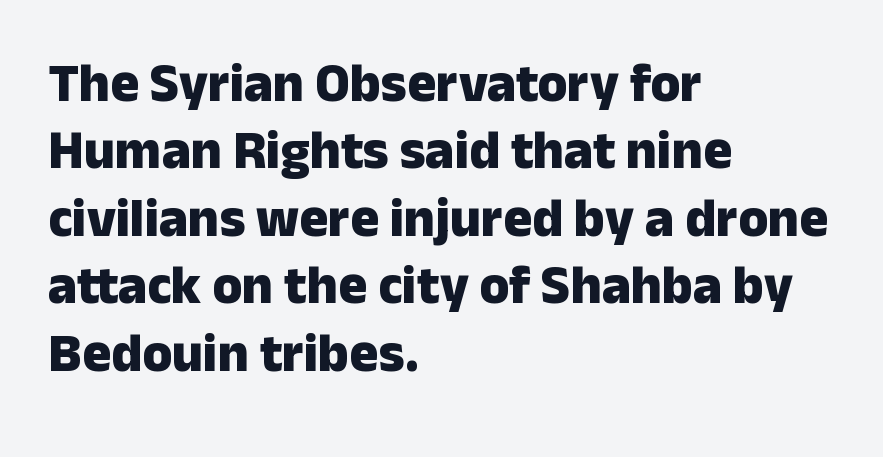
Q: Is the text bold? A: Yes.
Q: Is the text italic (slanted)? A: No, it is upright.
Q: Is the typeface a serif or a sans-serif typeface? A: Sans-serif.
Q: Is the text underlined? A: No.
Q: How is the paragraph aligned? A: Left-aligned.
Q: Is the spacing between letters normal or unusually wide? A: Normal.
Q: Is the spacing between lines tight, normal or loose? A: Normal.
Q: Width (condensed, normal, or wide)? A: Normal.
Q: Stroke contrast? A: Low.
Q: x-height? A: Medium.
Q: Monospaced? A: No.
